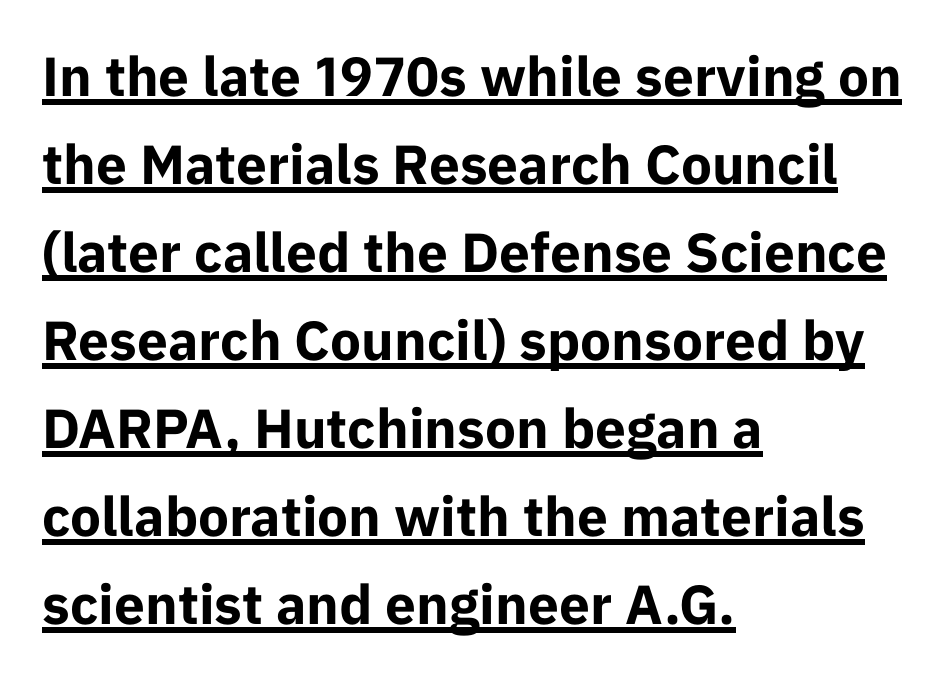
The image shows 55 px bold sans-serif type, upright; set left-aligned, normal line spacing (1.6x), normal letter spacing, underlined; low stroke contrast and a medium x-height.
